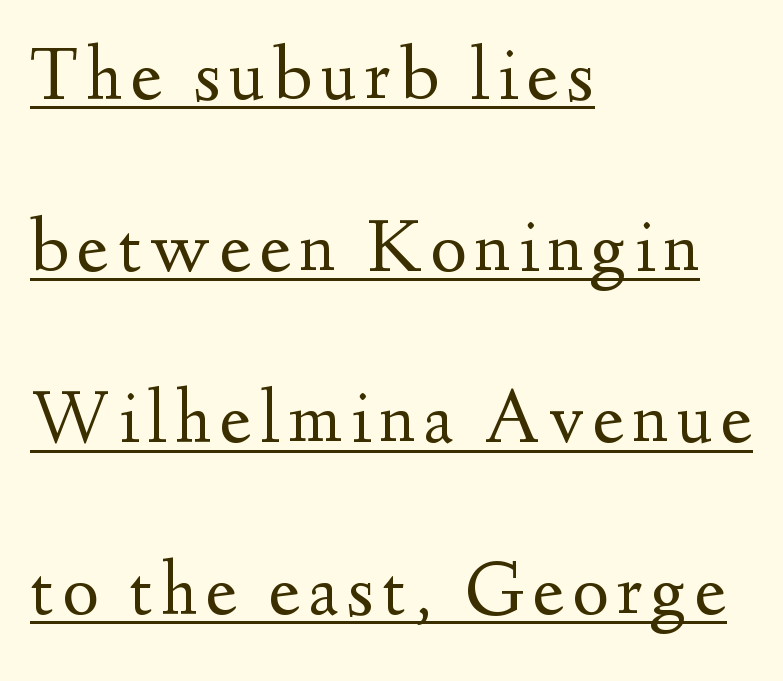
Q: Is the text bold? A: No.
Q: Is the text italic (slanted)? A: No, it is upright.
Q: Is the typeface a serif or a sans-serif typeface? A: Serif.
Q: Is the text underlined? A: Yes.
Q: How is the paragraph aligned? A: Left-aligned.
Q: Is the spacing between lines tight, normal or loose? A: Loose.
Q: Width (condensed, normal, or wide)? A: Normal.
Q: Stroke contrast? A: Medium.
Q: x-height? A: Small.
Q: Monospaced? A: No.
